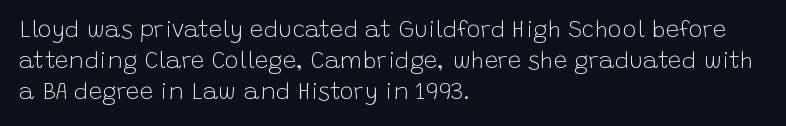
Q: Is the text bold? A: No.
Q: Is the text italic (slanted)? A: No, it is upright.
Q: Is the text underlined? A: No.
Q: How is the paragraph aligned? A: Left-aligned.
Q: Is the spacing between letters normal or unusually wide? A: Normal.
Q: Is the spacing between lines tight, normal or loose? A: Normal.
